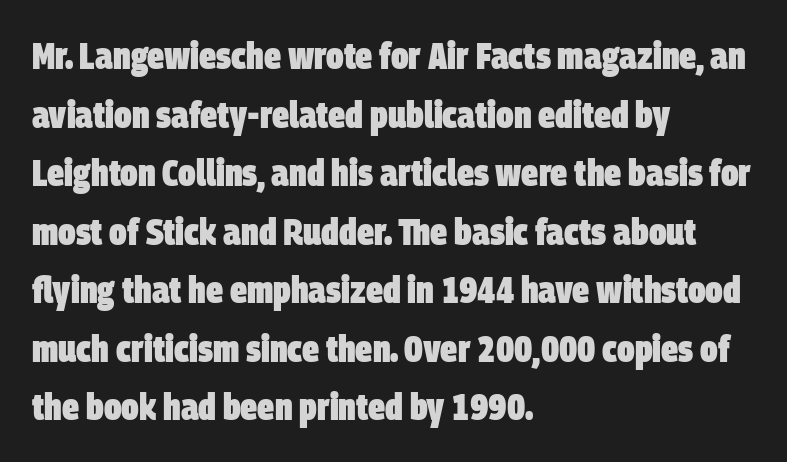
{"serif": "no", "bold": "yes", "weight": "heavy", "width": "condensed", "stroke_contrast": "low", "x_height": "large", "monospaced": "no", "underline": "no", "align": "left", "line_spacing": "normal", "line_spacing_ratio": 1.54, "letter_spacing": "normal", "letter_spacing_em": 0.0, "glyph_px": 38}
